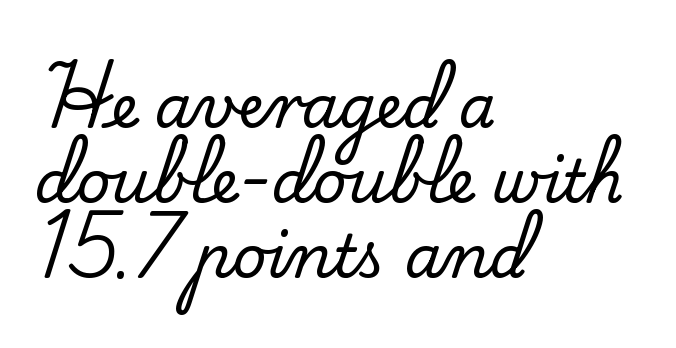
Nobody drew a line under any word here. Each letter's strokes conclude with small projecting serifs. Summary of vertical rhythm: regular, with standard interline spacing. Where is the straight margin? On the left. You could not count columns in this text — the font is proportionally spaced.
